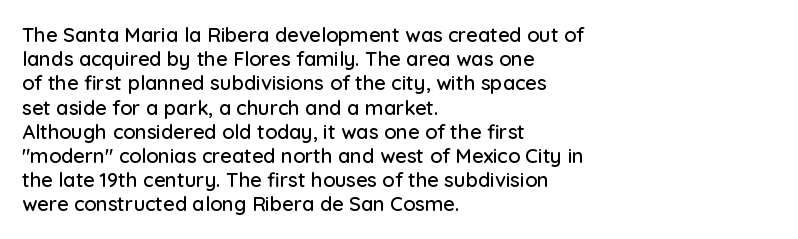
Q: Is the text italic (slanted)? A: No, it is upright.
Q: Is the text underlined? A: No.
Q: How is the paragraph aligned? A: Left-aligned.
Q: Is the spacing between letters normal or unusually wide? A: Normal.
